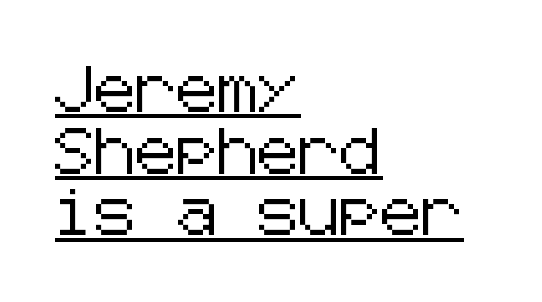
{"serif": "no", "italic": "no", "width": "normal", "stroke_contrast": "low", "x_height": "medium", "underline": "yes", "align": "left", "line_spacing": "normal", "line_spacing_ratio": 1.34, "letter_spacing": "normal", "letter_spacing_em": 0.0, "glyph_px": 46}
